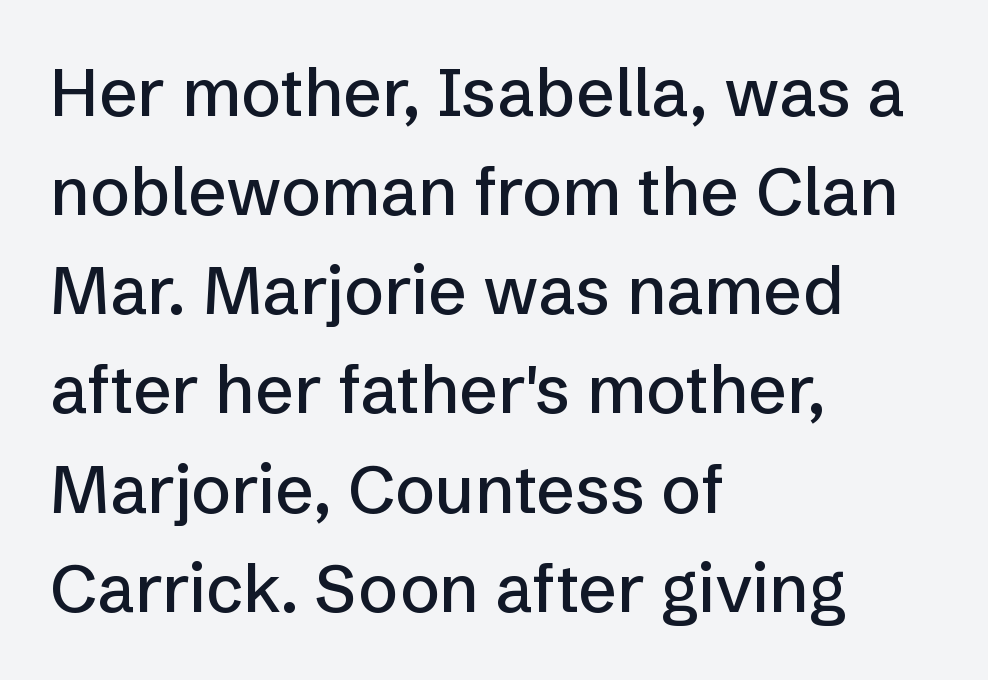
Q: Is the text italic (slanted)? A: No, it is upright.
Q: Is the typeface a serif or a sans-serif typeface? A: Sans-serif.
Q: Is the text underlined? A: No.
Q: How is the paragraph aligned? A: Left-aligned.
Q: Is the spacing between letters normal or unusually wide? A: Normal.
Q: Is the spacing between lines tight, normal or loose? A: Normal.
Q: Width (condensed, normal, or wide)? A: Normal.
Q: Stroke contrast? A: Low.
Q: x-height? A: Medium.
Q: Monospaced? A: No.
